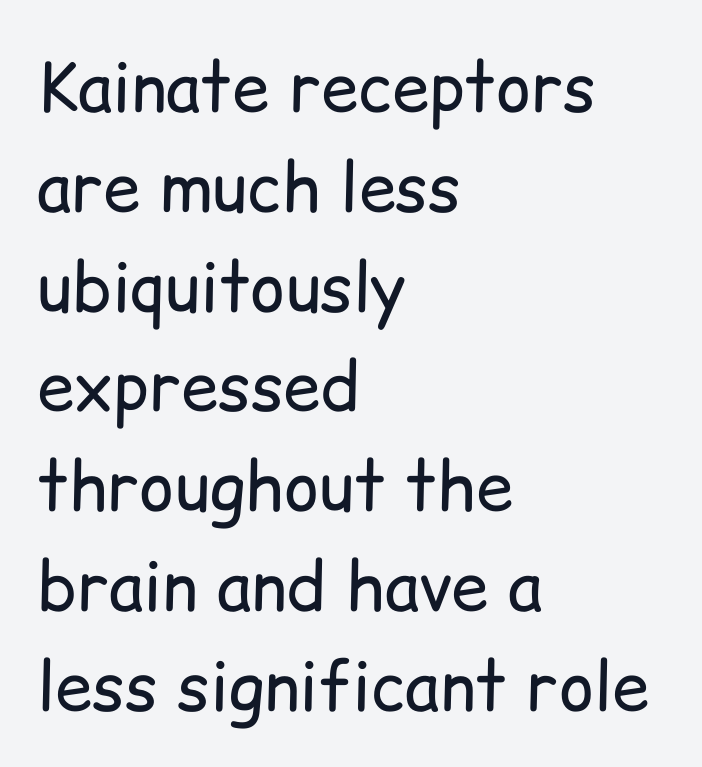
The image shows 67 px regular-weight sans-serif type, upright; set left-aligned, normal line spacing (1.49x), normal letter spacing, not underlined; low stroke contrast and a medium x-height.
